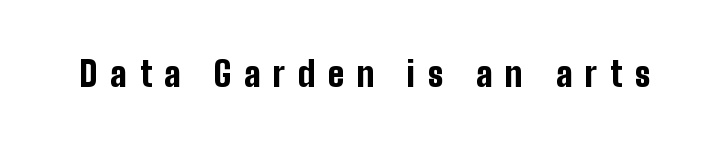
The image shows 35 px bold, condensed sans-serif type, upright; set unusually wide letter spacing (+0.36 em), not underlined; low stroke contrast and a medium x-height.
